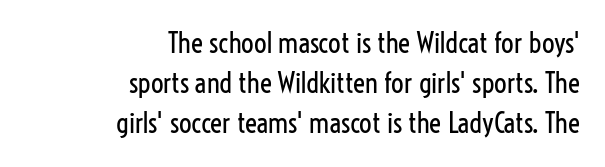
Q: Is the text bold? A: No.
Q: Is the text italic (slanted)? A: No, it is upright.
Q: Is the typeface a serif or a sans-serif typeface? A: Sans-serif.
Q: Is the text underlined? A: No.
Q: How is the paragraph aligned? A: Right-aligned.
Q: Is the spacing between letters normal or unusually wide? A: Normal.
Q: Is the spacing between lines tight, normal or loose? A: Normal.
Q: Width (condensed, normal, or wide)? A: Condensed.
Q: Stroke contrast? A: Low.
Q: x-height? A: Medium.
Q: Monospaced? A: No.
